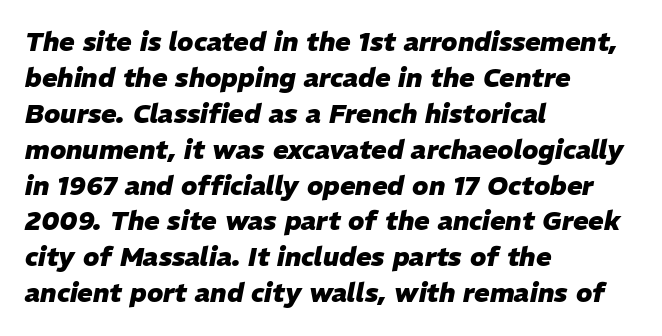
{"italic": "yes", "lean": "right", "slant_degrees": 11, "bold": "yes", "underline": "no", "align": "left", "line_spacing": "normal", "line_spacing_ratio": 1.38, "letter_spacing": "normal", "letter_spacing_em": 0.0, "glyph_px": 26}
